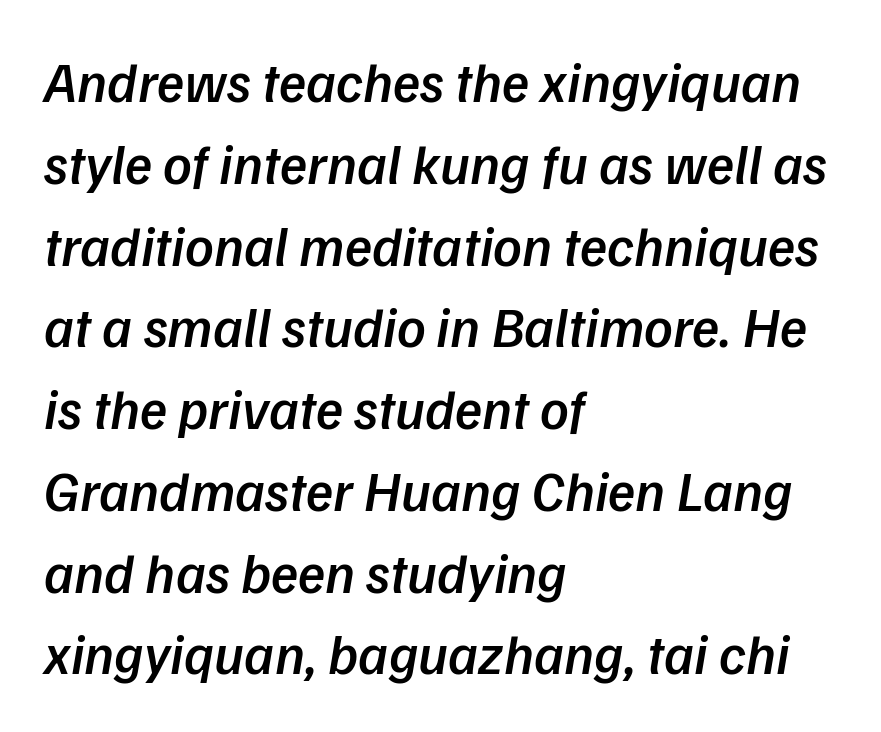
{"italic": "yes", "lean": "right", "slant_degrees": 9, "bold": "semi", "weight": "semibold", "width": "normal", "stroke_contrast": "low", "x_height": "medium", "monospaced": "no", "underline": "no", "align": "left", "line_spacing": "normal", "line_spacing_ratio": 1.46, "letter_spacing": "normal", "letter_spacing_em": 0.0, "glyph_px": 56}
